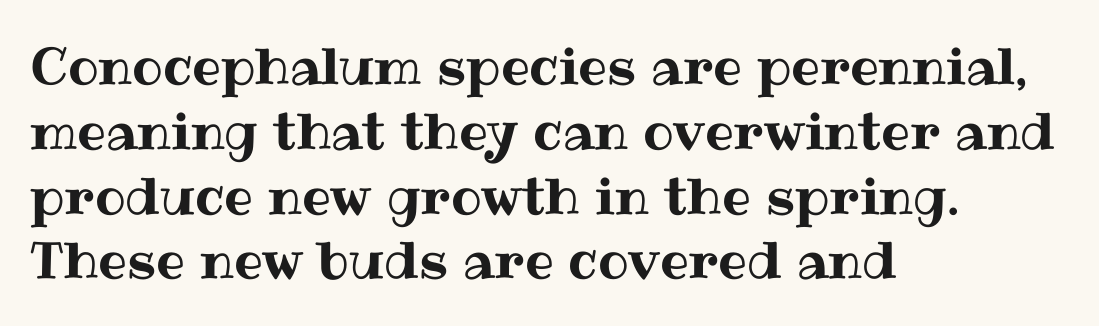
{"italic": "no", "width": "normal", "stroke_contrast": "medium", "x_height": "medium", "monospaced": "no", "underline": "no", "align": "left", "line_spacing": "normal", "line_spacing_ratio": 1.27, "letter_spacing": "normal", "letter_spacing_em": 0.0, "glyph_px": 51}
